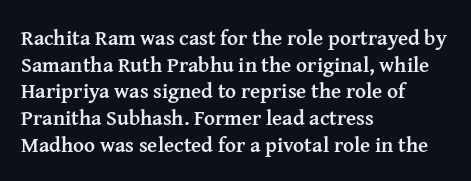
The image shows 21 px bold type, upright; set left-aligned, normal line spacing (1.27x), normal letter spacing, not underlined.
